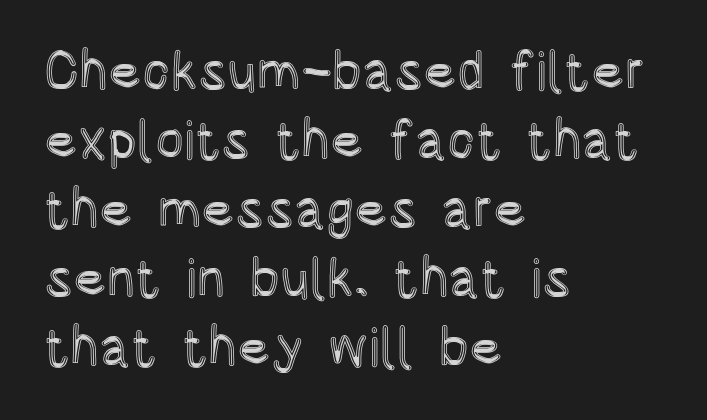
Ordinary non-slanted type is in use. Reading down the column, the eye jumps a familiar distance to each next line. Compared with a centered layout, this one pins lines to the left instead. Words appear dense and cohesive because spacing is normal.
